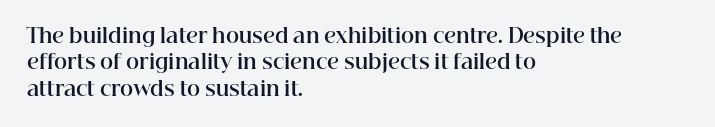
{"italic": "no", "bold": "yes", "underline": "no", "align": "left", "line_spacing": "normal", "line_spacing_ratio": 1.32, "letter_spacing": "normal", "letter_spacing_em": 0.0, "glyph_px": 20}
